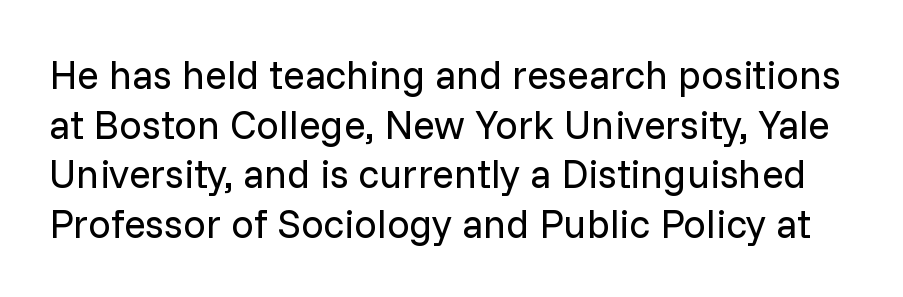
Q: Is the text bold? A: No.
Q: Is the text italic (slanted)? A: No, it is upright.
Q: Is the typeface a serif or a sans-serif typeface? A: Sans-serif.
Q: Is the text underlined? A: No.
Q: Is the spacing between letters normal or unusually wide? A: Normal.
Q: Width (condensed, normal, or wide)? A: Normal.
Q: Stroke contrast? A: Low.
Q: x-height? A: Medium.
Q: Monospaced? A: No.
